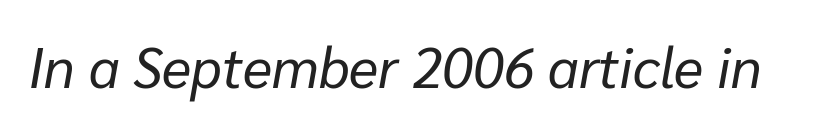
Q: Is the text bold? A: No.
Q: Is the text italic (slanted)? A: Yes, it leans right by about 10 degrees.
Q: Is the text underlined? A: No.
Q: Is the spacing between letters normal or unusually wide? A: Normal.
Q: Width (condensed, normal, or wide)? A: Normal.
Q: Stroke contrast? A: Low.
Q: x-height? A: Medium.
Q: Monospaced? A: No.
